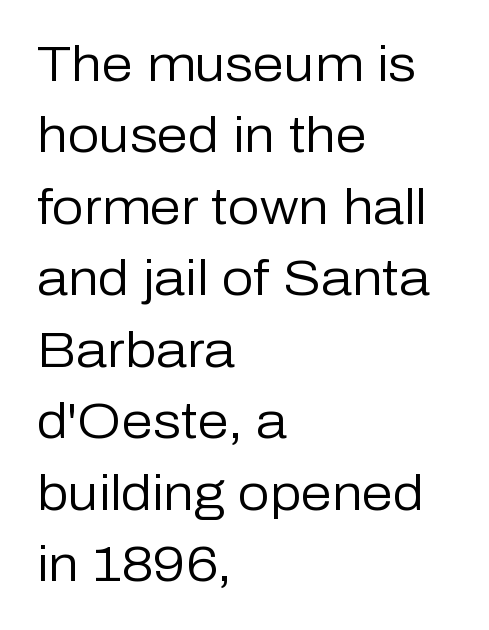
Q: Is the text bold? A: No.
Q: Is the text italic (slanted)? A: No, it is upright.
Q: Is the typeface a serif or a sans-serif typeface? A: Sans-serif.
Q: Is the text underlined? A: No.
Q: How is the paragraph aligned? A: Left-aligned.
Q: Is the spacing between letters normal or unusually wide? A: Normal.
Q: Is the spacing between lines tight, normal or loose? A: Normal.
Q: Width (condensed, normal, or wide)? A: Normal.
Q: Stroke contrast? A: Low.
Q: x-height? A: Medium.
Q: Monospaced? A: No.
